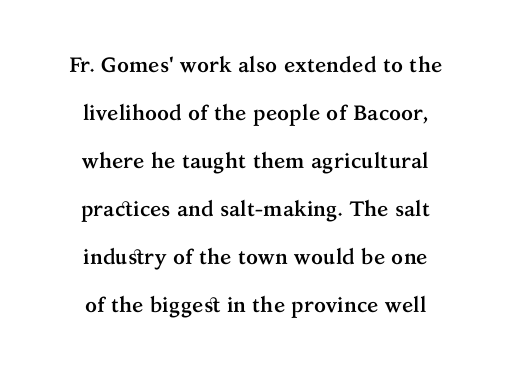
The image shows 21 px bold type, upright; set centered, loose line spacing (2.29x), normal letter spacing, not underlined.
